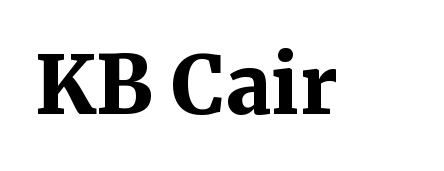
The image shows 80 px bold serif type, upright; set normal letter spacing, not underlined; medium stroke contrast and a medium x-height.
